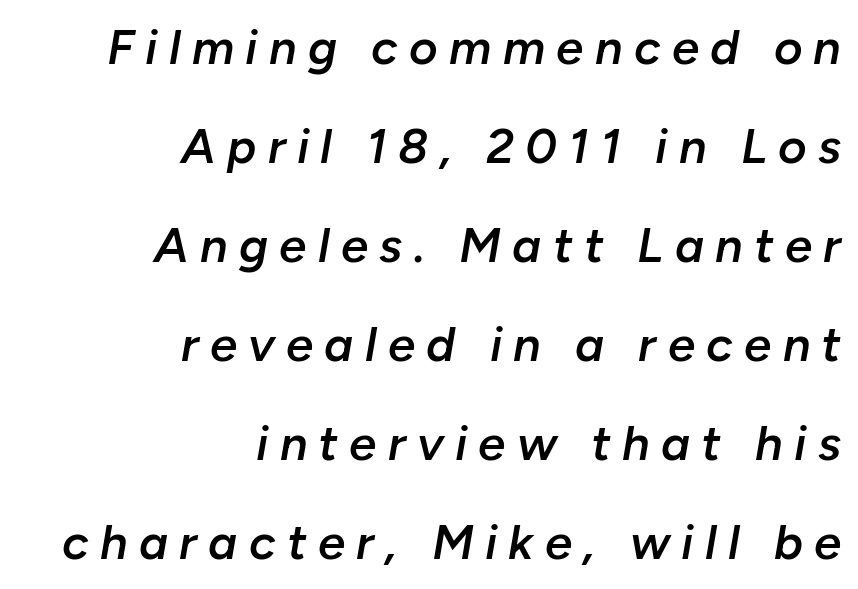
The image shows 49 px semibold type, italic (leaning right); set right-aligned, loose line spacing (2.02x), unusually wide letter spacing (+0.23 em), not underlined; low stroke contrast and a medium x-height.
